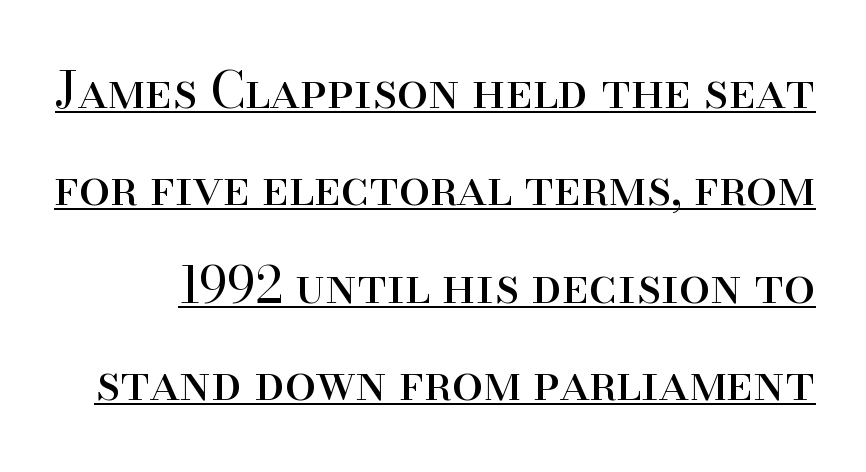
On a weight scale, this lands at 450 or below. The rendering shows small feet on the letterforms — a serif design. Quick note: interline space is abundant. Each letter keeps its own natural width here, so spacing adapts to shape. Quick note: underline on. The letters stand straight up with perfectly vertical stems.
